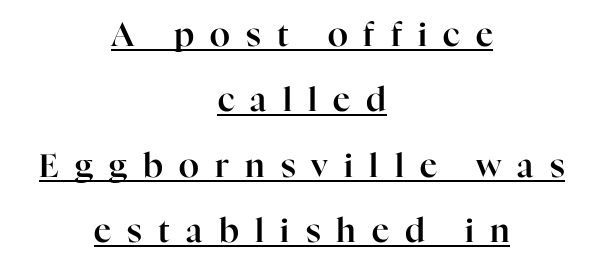
A typesetter would mark this as roman, not italic. Display-style spreading of the glyphs; the letterfit is very open. This is serif lettering, the kind often seen in printed books. The compositor balanced each line on the midline. Descenders here cross a horizontal rule under the line. Interline gaps are noticeably wide in this sample.
